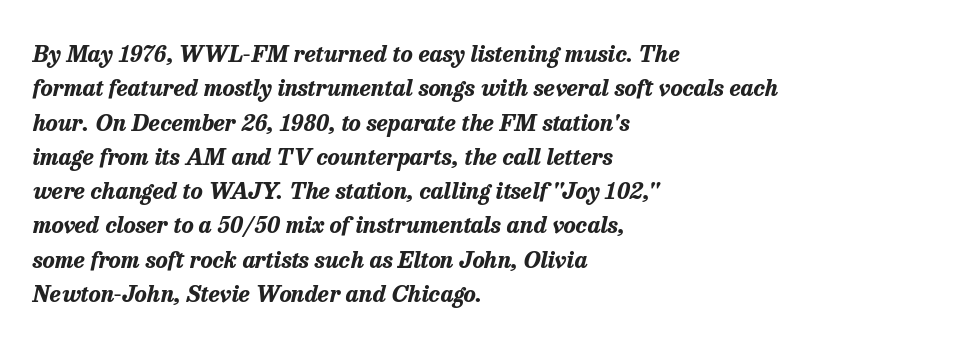
The image shows 23 px bold type, italic (leaning right); set left-aligned, normal line spacing (1.49x), normal letter spacing, not underlined.
